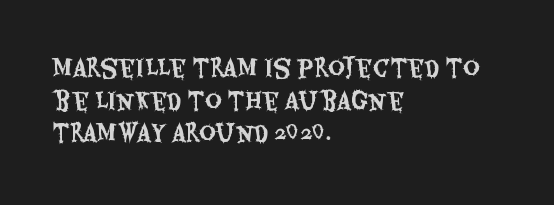
Q: Is the text italic (slanted)? A: No, it is upright.
Q: Is the text underlined? A: No.
Q: How is the paragraph aligned? A: Left-aligned.
Q: Is the spacing between letters normal or unusually wide? A: Normal.
Q: Is the spacing between lines tight, normal or loose? A: Normal.
